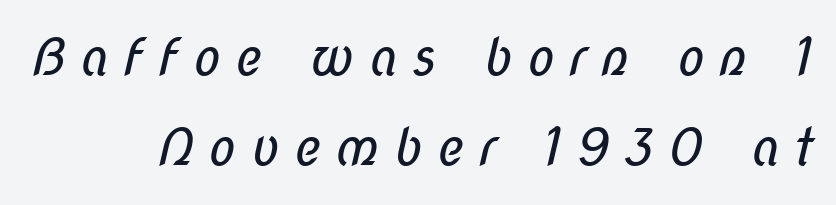
{"serif": "no", "bold": "no", "weight": "regular", "width": "condensed", "stroke_contrast": "low", "x_height": "medium", "monospaced": "no", "underline": "no", "align": "right", "line_spacing_ratio": 1.77, "letter_spacing": "wide", "letter_spacing_em": 0.27, "glyph_px": 51}
